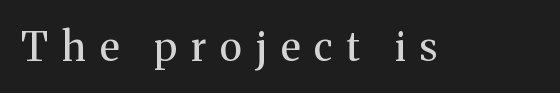
No italicization has been applied; the sample stays upright. The glyphs are unaccompanied by any horizontal stroke below them. A typesetter would call this proportional, since set widths differ per character. Unbolded letterforms with no extra heft.
